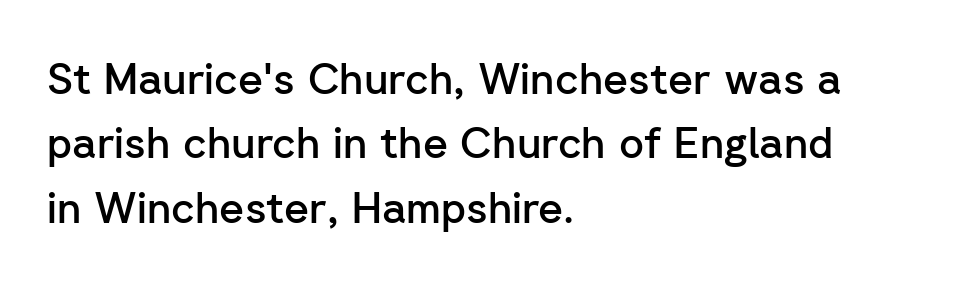
The zone under the glyphs is completely vacant. This block has exactly the height ordinary leading produces. Left-aligned paragraph, ragged on the right. The lettering stays uniformly vertical, giving the passage a roman look. Serifs: no, the terminals of the letterforms are clean.
